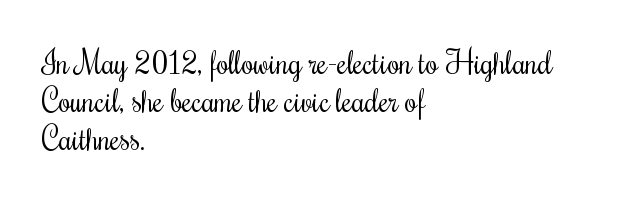
Character widths vary here, with narrow letters taking less room than wide ones. If you drew a ruler down the left edge, every line would touch it. Underlining? Definitely not there.
